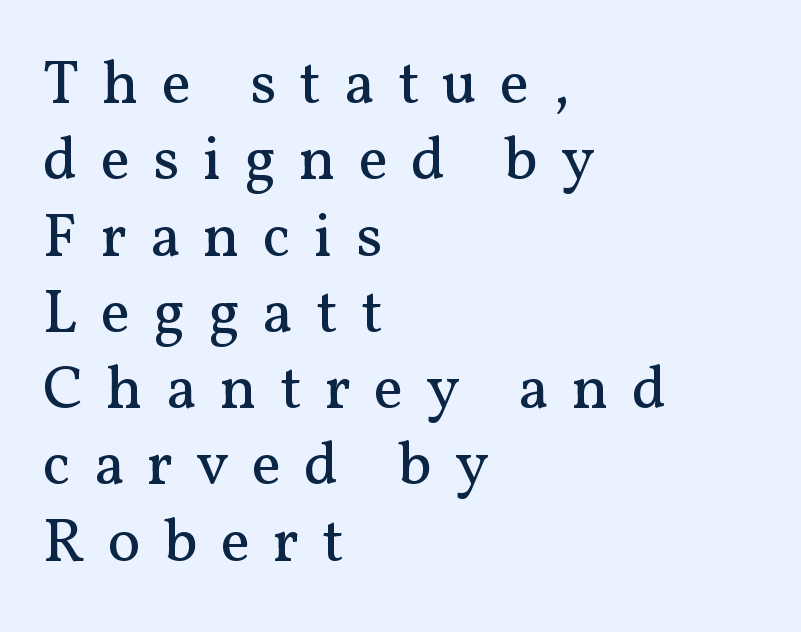
Q: Is the text bold? A: No.
Q: Is the text italic (slanted)? A: No, it is upright.
Q: Is the typeface a serif or a sans-serif typeface? A: Serif.
Q: Is the text underlined? A: No.
Q: How is the paragraph aligned? A: Left-aligned.
Q: Is the spacing between letters normal or unusually wide? A: Unusually wide.
Q: Width (condensed, normal, or wide)? A: Normal.
Q: Stroke contrast? A: Medium.
Q: x-height? A: Medium.
Q: Monospaced? A: No.
